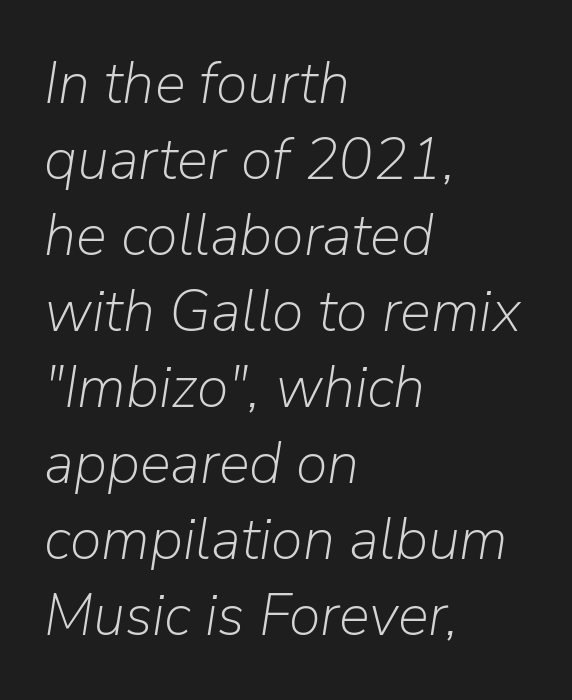
The image shows 58 px light type, italic (leaning right); set left-aligned, normal line spacing (1.31x), normal letter spacing, not underlined; low stroke contrast and a medium x-height.
